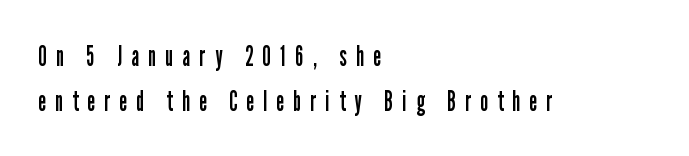
Q: Is the text bold? A: No.
Q: Is the text italic (slanted)? A: No, it is upright.
Q: Is the typeface a serif or a sans-serif typeface? A: Sans-serif.
Q: Is the text underlined? A: No.
Q: How is the paragraph aligned? A: Left-aligned.
Q: Is the spacing between letters normal or unusually wide? A: Unusually wide.
Q: Is the spacing between lines tight, normal or loose? A: Normal.
Q: Width (condensed, normal, or wide)? A: Condensed.
Q: Stroke contrast? A: Low.
Q: x-height? A: Medium.
Q: Monospaced? A: No.
